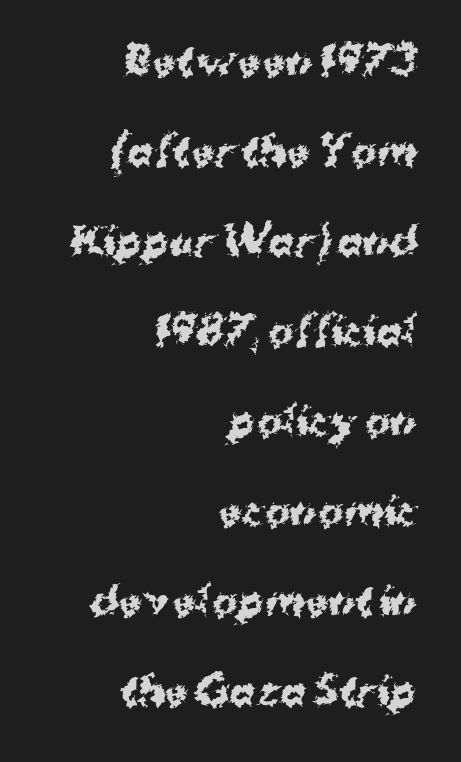
Q: Is the text bold? A: Yes.
Q: Is the text italic (slanted)? A: Yes.
Q: Is the typeface a serif or a sans-serif typeface? A: Sans-serif.
Q: Is the text underlined? A: No.
Q: How is the paragraph aligned? A: Right-aligned.
Q: Is the spacing between letters normal or unusually wide? A: Normal.
Q: Is the spacing between lines tight, normal or loose? A: Loose.
Q: Width (condensed, normal, or wide)? A: Normal.
Q: Stroke contrast? A: Medium.
Q: x-height? A: Medium.
Q: Monospaced? A: No.
